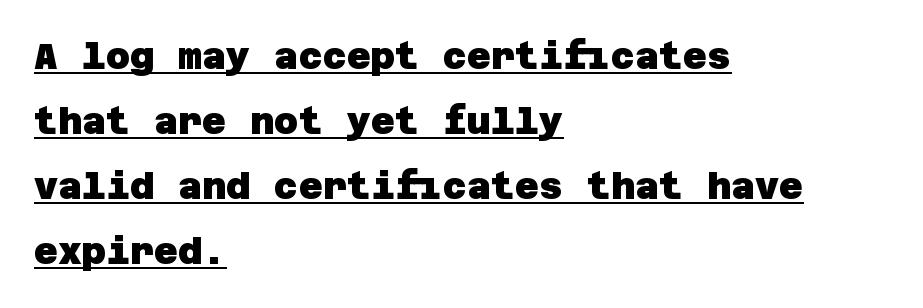
The face used here has the dense, thick strokes of a bold. This rendering leaves character spacing at its baseline value. The glyphs are accompanied by a horizontal stroke just below them. Line starts are locked; line ends wander.
